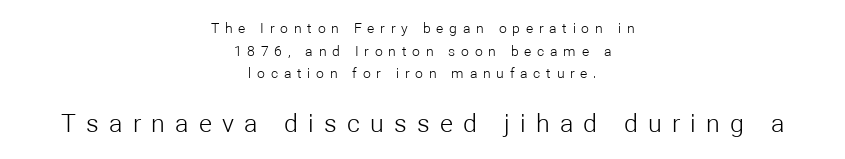
The image shows 25 px text type, upright; set centered, normal line spacing (1.61x), unusually wide letter spacing (+0.41 em), not underlined; the second (bottom) block is 1.79x larger.
